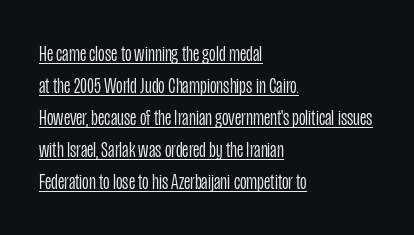
Letters have the restrained weight of plain body copy at most. A typesetter would call this zero additional tracking. Emphasis is given by a line drawn under the lettering. The passage is arranged the way most books set body copy — flush left.
